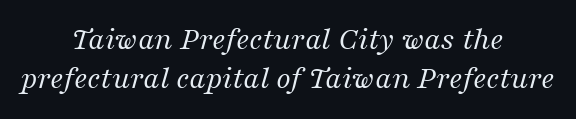
{"serif": "yes", "italic": "yes", "lean": "right", "slant_degrees": 16, "bold": "no", "weight": "regular", "width": "normal", "stroke_contrast": "medium", "x_height": "medium", "monospaced": "no", "underline": "no", "align": "center", "line_spacing_ratio": 1.19, "letter_spacing": "normal", "letter_spacing_em": 0.0, "glyph_px": 33}
